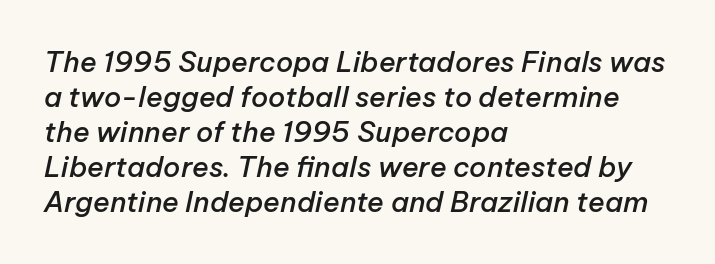
{"italic": "yes", "lean": "right", "slant_degrees": 12, "bold": "semi", "weight": "semibold", "width": "normal", "stroke_contrast": "low", "x_height": "medium", "monospaced": "no", "underline": "no", "align": "left", "line_spacing": "normal", "line_spacing_ratio": 1.25, "letter_spacing": "normal", "letter_spacing_em": 0.0, "glyph_px": 28}
